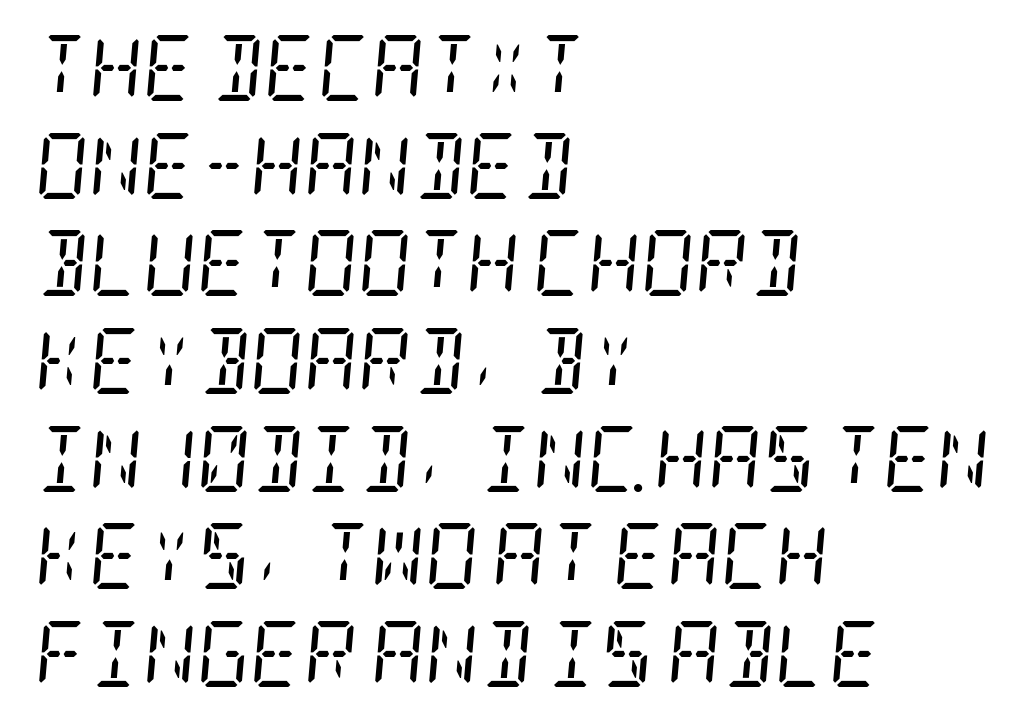
The image shows 66 px regular-weight, condensed serif type, italic (leaning right); set left-aligned, normal line spacing (1.48x), normal letter spacing, not underlined; low stroke contrast and a large x-height.
